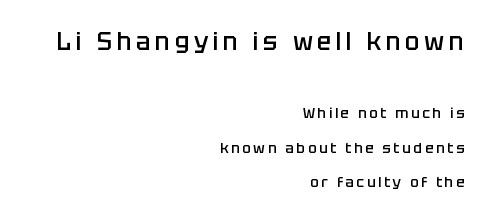
{"italic": "no", "bold": "semi", "underline": "no", "align": "right", "line_spacing": "loose", "line_spacing_ratio": 2.46, "larger_block": "first", "size_ratio": 1.71, "glyph_px": 24}
